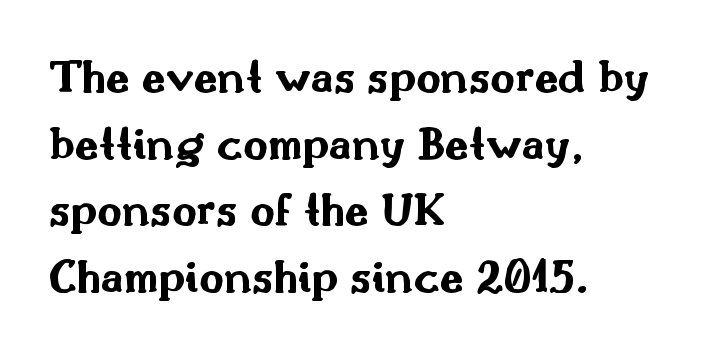
Unmarked baselines from the first word to the last. The typesetting leans heavy: a genuine bold. Default kerning and tracking; the words read as compact shapes. Interline gaps are of average width in this sample. Tall strokes in this sample are plumb rather than angled. Nothing sits at the stroke ends, so this counts as sans-serif.
